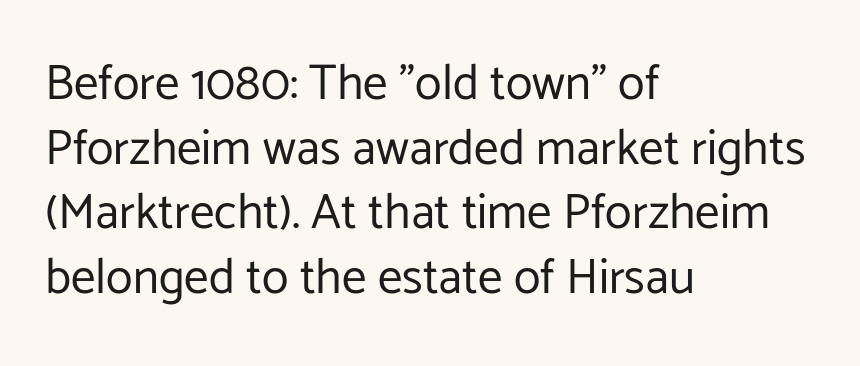
Q: Is the text bold? A: No.
Q: Is the text italic (slanted)? A: No, it is upright.
Q: Is the typeface a serif or a sans-serif typeface? A: Sans-serif.
Q: Is the text underlined? A: No.
Q: How is the paragraph aligned? A: Left-aligned.
Q: Is the spacing between letters normal or unusually wide? A: Normal.
Q: Is the spacing between lines tight, normal or loose? A: Normal.
Q: Width (condensed, normal, or wide)? A: Normal.
Q: Stroke contrast? A: Low.
Q: x-height? A: Medium.
Q: Monospaced? A: No.
